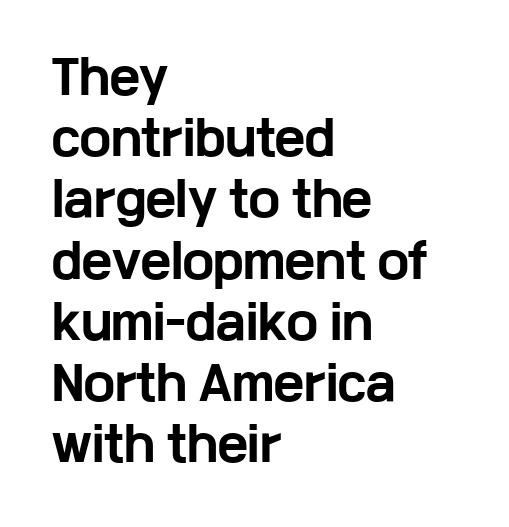
The letters advance in unequal steps, a hallmark of proportional type. I'd call this a sans setting — the letters go barefoot. Rendered with straight, roman letterforms. Line starts are locked; line ends wander. Anything drawn beneath the words? Only blank space. Here the glyphs are tracked normally, forming tight word shapes.
